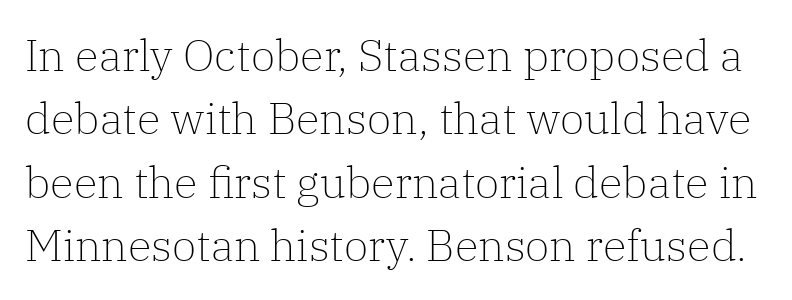
Q: Is the text bold? A: No.
Q: Is the text italic (slanted)? A: No, it is upright.
Q: Is the typeface a serif or a sans-serif typeface? A: Serif.
Q: Is the text underlined? A: No.
Q: Is the spacing between letters normal or unusually wide? A: Normal.
Q: Is the spacing between lines tight, normal or loose? A: Normal.
Q: Width (condensed, normal, or wide)? A: Normal.
Q: Stroke contrast? A: Low.
Q: x-height? A: Medium.
Q: Monospaced? A: No.
